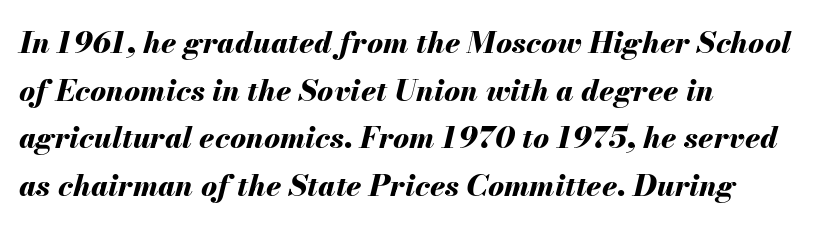
Students, observe: this is what conventionally led text looks like. The strokes are fattened all the way to bold. Here the designer chose a conventional face with non-uniform glyph widths. Every character sits at an angle, as italics do. The baseline area is clear.
